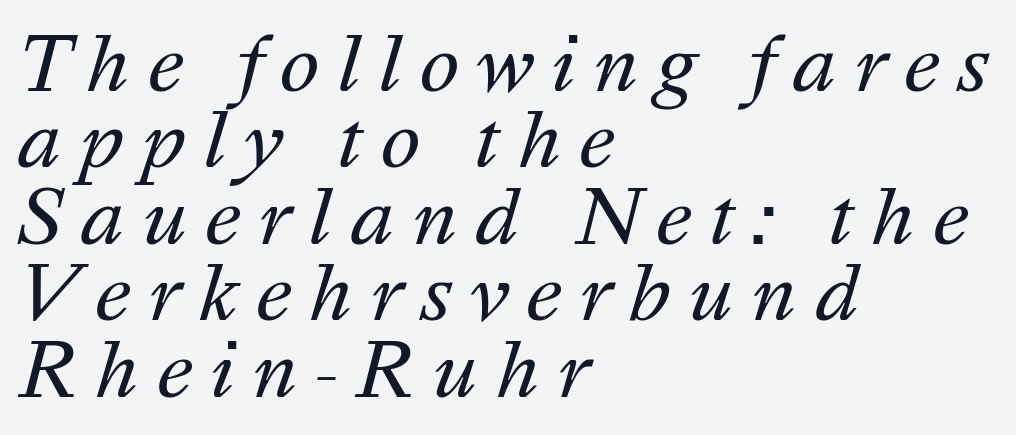
The gap between lines stays unmarked. Vertically, the passage feels compressed, each row crowding the next. Teacher's note: observe the even left margin — that is flush-left alignment. Italic: yes, the glyphs are oblique. The passage shown is typed in a proportional face where columns would drift. Ink coverage per letter is moderate at most.
